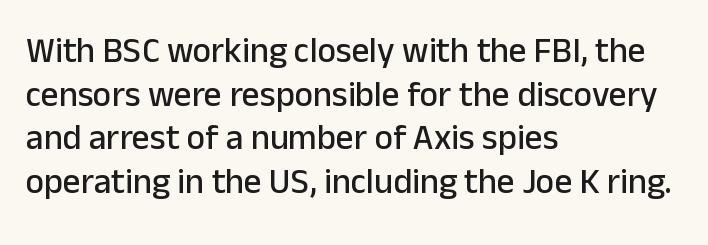
The image shows 35 px sans-serif type, upright; set left-aligned, normal line spacing (1.25x), normal letter spacing, not underlined; low stroke contrast and a medium x-height.
